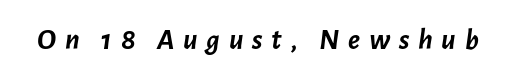
{"italic": "yes", "lean": "right", "slant_degrees": 7, "bold": "yes", "weight": "semibold", "width": "normal", "stroke_contrast": "low", "x_height": "medium", "monospaced": "no", "underline": "no", "letter_spacing": "wide", "letter_spacing_em": 0.29, "glyph_px": 30}
